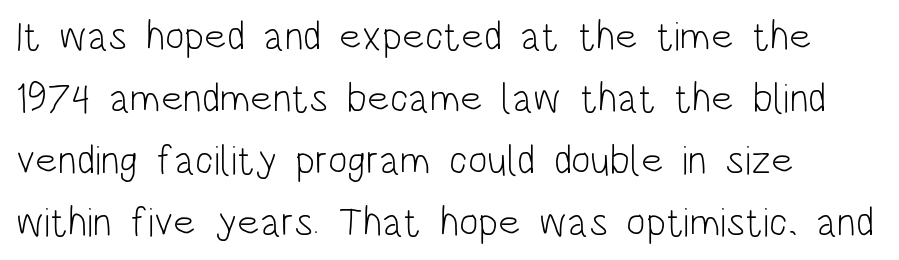
{"serif": "no", "italic": "no", "bold": "no", "weight": "light", "width": "condensed", "stroke_contrast": "low", "x_height": "large", "monospaced": "no", "underline": "no", "align": "left", "line_spacing": "normal", "line_spacing_ratio": 1.51, "letter_spacing": "normal", "letter_spacing_em": 0.0, "glyph_px": 41}
